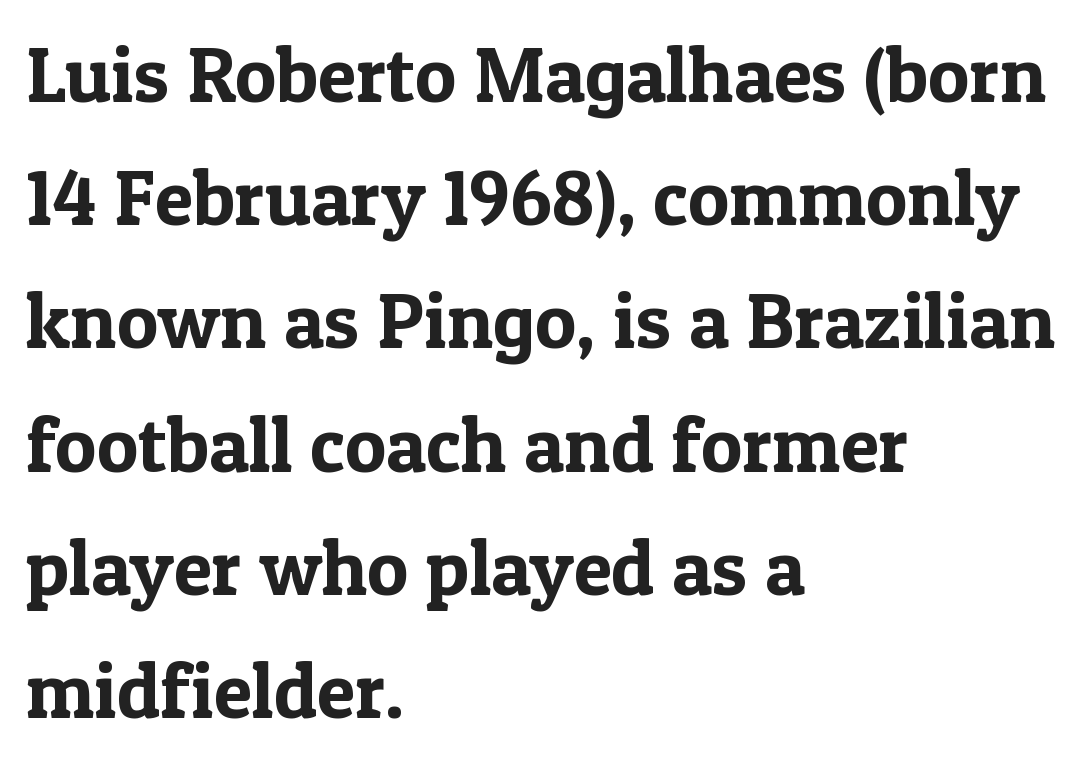
A bare baseline throughout the passage. Note the varied advance widths — an 'i' is clearly narrower than an 'm'. Here the glyphs are tracked normally, forming tight word shapes. The space between consecutive lines is moderate. In terms of posture, this sample is upright. The glyphs in this specimen are seriffed.
